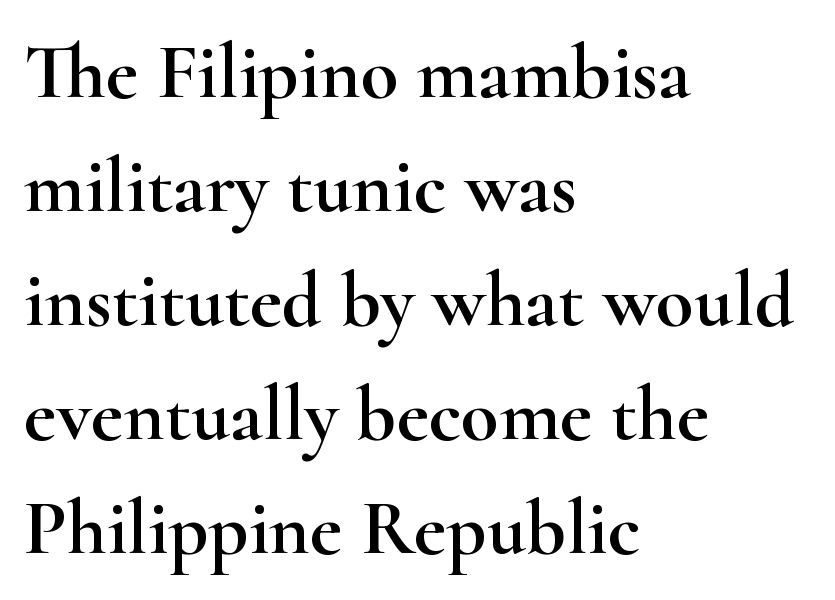
Q: Is the text italic (slanted)? A: No, it is upright.
Q: Is the typeface a serif or a sans-serif typeface? A: Serif.
Q: Is the text underlined? A: No.
Q: How is the paragraph aligned? A: Left-aligned.
Q: Is the spacing between letters normal or unusually wide? A: Normal.
Q: Is the spacing between lines tight, normal or loose? A: Normal.
Q: Width (condensed, normal, or wide)? A: Wide.
Q: Stroke contrast? A: High.
Q: x-height? A: Small.
Q: Monospaced? A: No.
